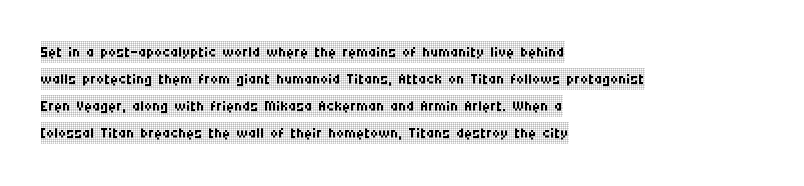
{"italic": "no", "bold": "no", "underline": "no", "align": "left", "line_spacing_ratio": 1.22, "letter_spacing": "normal", "letter_spacing_em": 0.0, "glyph_px": 22}
